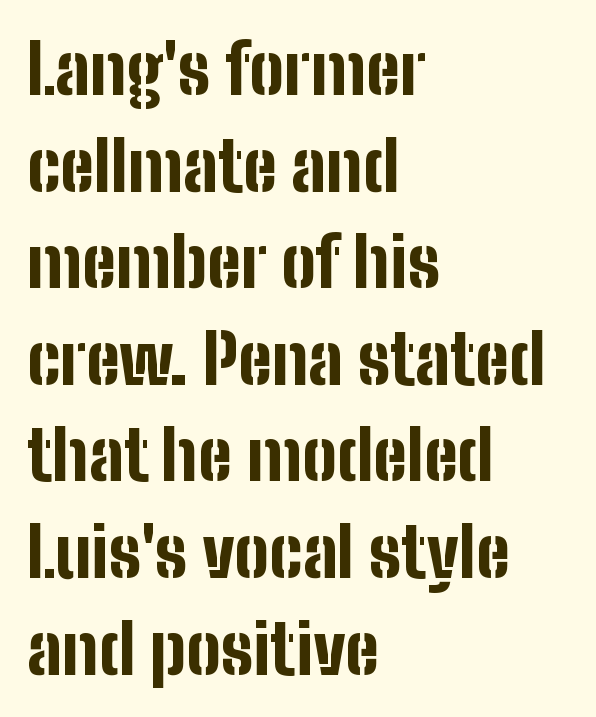
The image shows 69 px bold, condensed sans-serif type, upright; set left-aligned, normal line spacing (1.4x), normal letter spacing, not underlined; low stroke contrast and a medium x-height.
